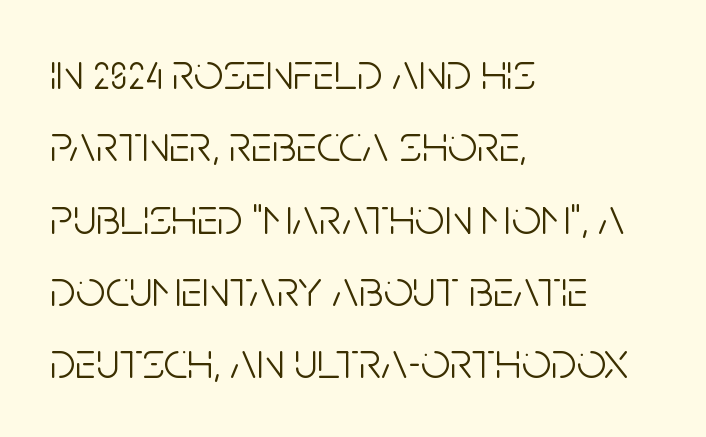
Q: Is the text bold? A: No.
Q: Is the text italic (slanted)? A: No, it is upright.
Q: Is the typeface a serif or a sans-serif typeface? A: Sans-serif.
Q: Is the text underlined? A: No.
Q: How is the paragraph aligned? A: Left-aligned.
Q: Is the spacing between letters normal or unusually wide? A: Normal.
Q: Is the spacing between lines tight, normal or loose? A: Normal.
Q: Width (condensed, normal, or wide)? A: Condensed.
Q: Stroke contrast? A: Low.
Q: x-height? A: Large.
Q: Monospaced? A: No.
